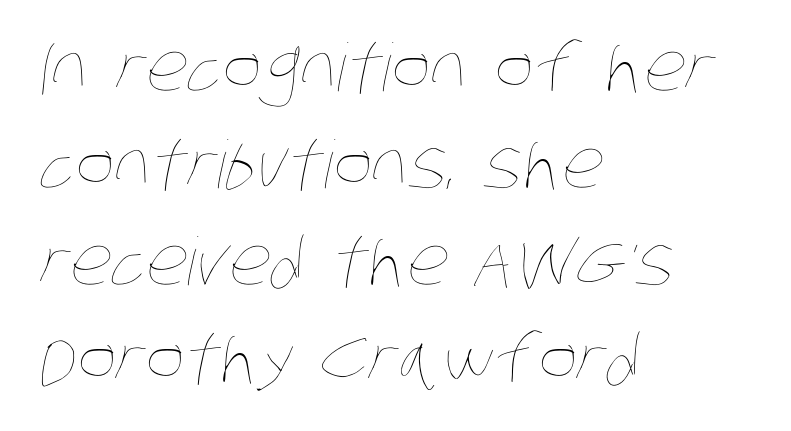
Check the space under the baseline: it is left empty. The vertical gap from one line to the next is medium. You could not count columns in this text — the font is proportionally spaced. Unbolded letterforms with no extra heft. The rendering keeps characters at their native spacing.
